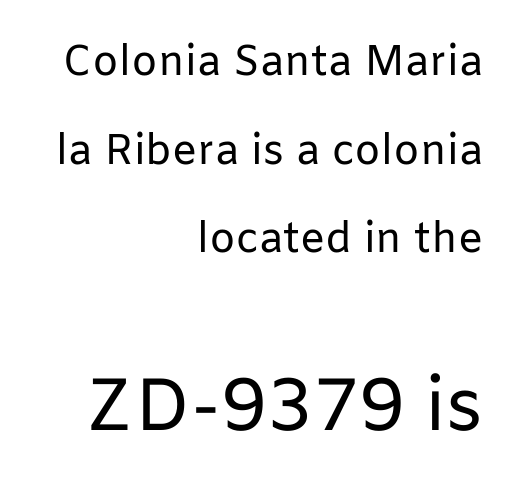
{"serif": "no", "italic": "no", "bold": "no", "weight": "regular", "width": "normal", "stroke_contrast": "low", "x_height": "medium", "monospaced": "no", "underline": "no", "align": "right", "line_spacing": "loose", "line_spacing_ratio": 2.11, "letter_spacing": "normal", "letter_spacing_em": 0.0, "larger_block": "second", "size_ratio": 1.76, "glyph_px": 74}
